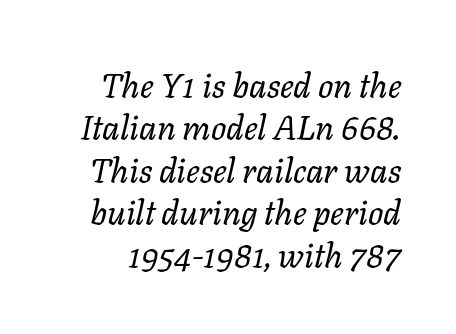
The image shows 34 px regular-weight type, italic (leaning right); set normal line spacing (1.25x), normal letter spacing, not underlined; low stroke contrast and a medium x-height.
